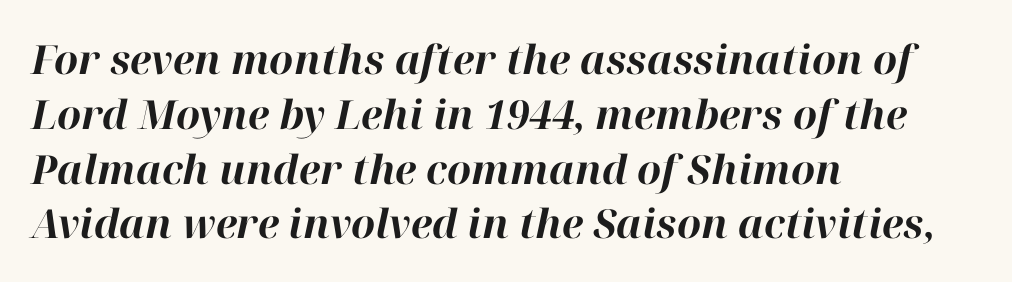
Q: Is the text bold? A: Yes.
Q: Is the text italic (slanted)? A: Yes, it leans right by about 12 degrees.
Q: Is the text underlined? A: No.
Q: How is the paragraph aligned? A: Left-aligned.
Q: Is the spacing between letters normal or unusually wide? A: Normal.
Q: Is the spacing between lines tight, normal or loose? A: Normal.
Q: Width (condensed, normal, or wide)? A: Normal.
Q: Stroke contrast? A: High.
Q: x-height? A: Medium.
Q: Monospaced? A: No.
